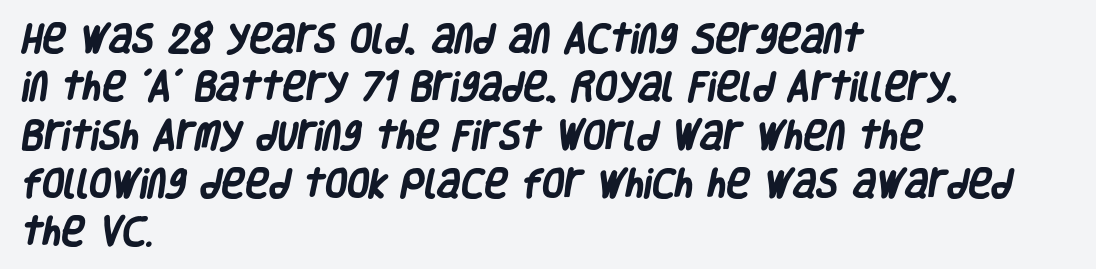
{"serif": "no", "bold": "yes", "weight": "heavy", "width": "condensed", "stroke_contrast": "low", "x_height": "large", "monospaced": "no", "underline": "no", "align": "left", "line_spacing": "normal", "line_spacing_ratio": 1.51, "letter_spacing": "normal", "letter_spacing_em": 0.0, "glyph_px": 32}
